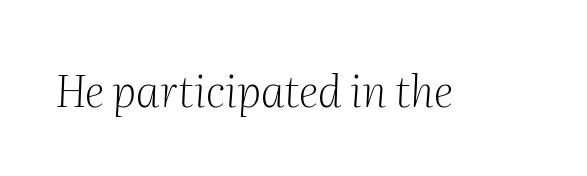
The image shows 44 px light serif type, italic (leaning right); set normal letter spacing, not underlined; medium stroke contrast and a medium x-height.
